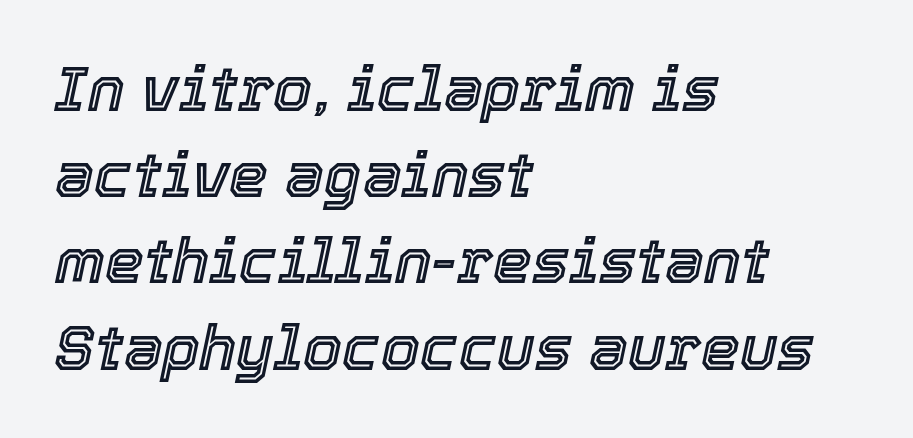
The image shows 62 px text type, italic (leaning right); set left-aligned, normal line spacing (1.39x), normal letter spacing, not underlined; a medium x-height.
